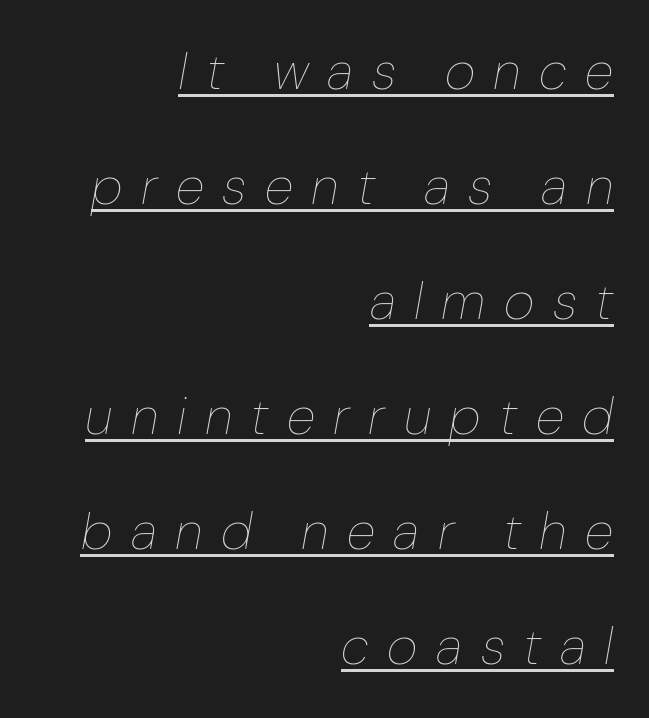
Q: Is the text bold? A: No.
Q: Is the text italic (slanted)? A: Yes, it leans right by about 10 degrees.
Q: Is the text underlined? A: Yes.
Q: How is the paragraph aligned? A: Right-aligned.
Q: Is the spacing between letters normal or unusually wide? A: Unusually wide.
Q: Is the spacing between lines tight, normal or loose? A: Loose.
Q: Width (condensed, normal, or wide)? A: Normal.
Q: Stroke contrast? A: Low.
Q: x-height? A: Medium.
Q: Monospaced? A: No.
